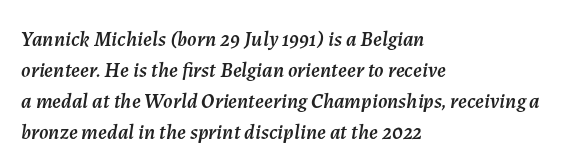
Q: Is the text italic (slanted)? A: Yes, it leans right by about 7 degrees.
Q: Is the text underlined? A: No.
Q: How is the paragraph aligned? A: Left-aligned.
Q: Is the spacing between letters normal or unusually wide? A: Normal.
Q: Is the spacing between lines tight, normal or loose? A: Normal.
